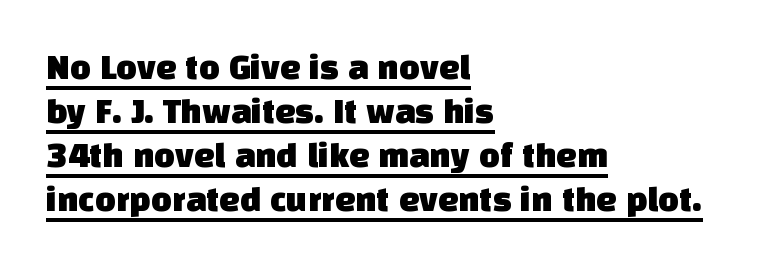
Q: Is the typeface a serif or a sans-serif typeface? A: Sans-serif.
Q: Is the text underlined? A: Yes.
Q: How is the paragraph aligned? A: Left-aligned.
Q: Is the spacing between letters normal or unusually wide? A: Normal.
Q: Width (condensed, normal, or wide)? A: Normal.
Q: Stroke contrast? A: Low.
Q: x-height? A: Large.
Q: Monospaced? A: No.
